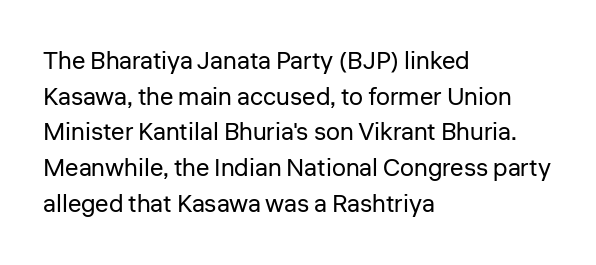
The image shows 25 px text type, upright; set left-aligned, normal line spacing (1.43x), normal letter spacing, not underlined.
